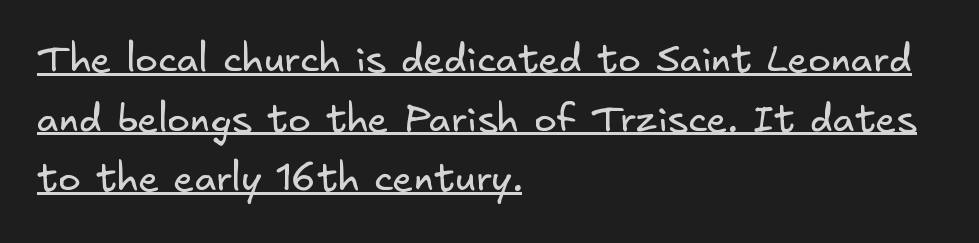
The image shows 38 px regular-weight sans-serif type; set left-aligned, normal line spacing (1.57x), normal letter spacing, underlined; low stroke contrast and a small x-height.
